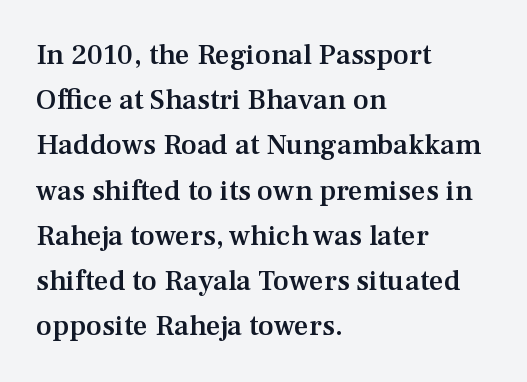
{"serif": "yes", "italic": "no", "bold": "semi", "weight": "semibold", "width": "normal", "stroke_contrast": "medium", "x_height": "medium", "monospaced": "no", "underline": "no", "align": "left", "line_spacing": "normal", "line_spacing_ratio": 1.56, "letter_spacing": "normal", "letter_spacing_em": 0.0, "glyph_px": 29}
